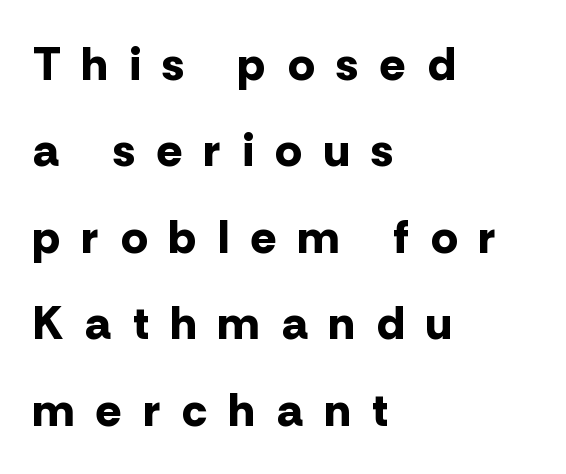
The image shows 47 px bold sans-serif type, upright; set left-aligned, line spacing 1.84x, unusually wide letter spacing (+0.47 em), not underlined; low stroke contrast and a medium x-height.
